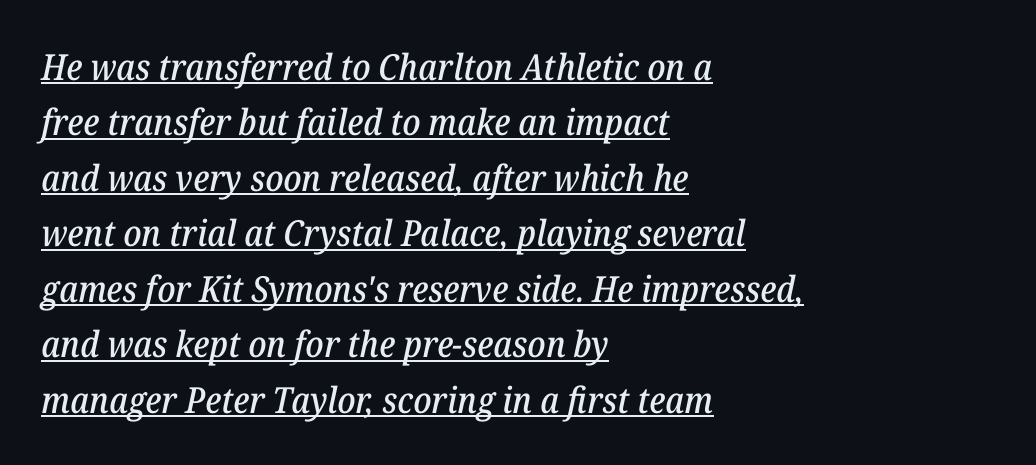
Q: Is the text italic (slanted)? A: Yes, it leans right by about 12 degrees.
Q: Is the typeface a serif or a sans-serif typeface? A: Serif.
Q: Is the text underlined? A: Yes.
Q: How is the paragraph aligned? A: Left-aligned.
Q: Is the spacing between letters normal or unusually wide? A: Normal.
Q: Is the spacing between lines tight, normal or loose? A: Normal.
Q: Width (condensed, normal, or wide)? A: Normal.
Q: Stroke contrast? A: Low.
Q: x-height? A: Medium.
Q: Monospaced? A: No.
